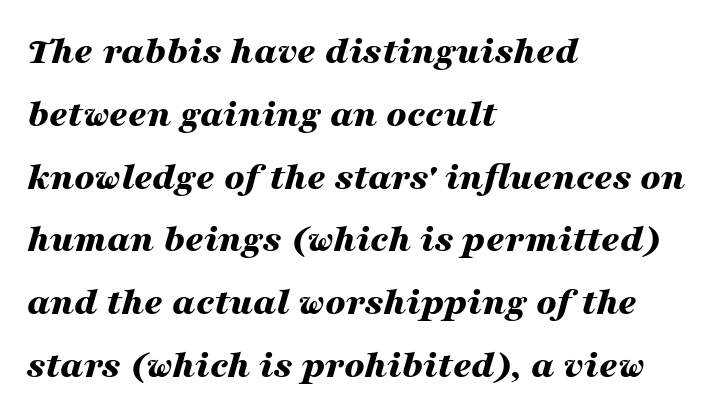
Q: Is the text bold? A: Yes.
Q: Is the text italic (slanted)? A: Yes, it leans right by about 16 degrees.
Q: Is the text underlined? A: No.
Q: How is the paragraph aligned? A: Left-aligned.
Q: Is the spacing between letters normal or unusually wide? A: Normal.
Q: Is the spacing between lines tight, normal or loose? A: Normal.
Q: Width (condensed, normal, or wide)? A: Wide.
Q: Stroke contrast? A: Medium.
Q: x-height? A: Medium.
Q: Monospaced? A: No.
